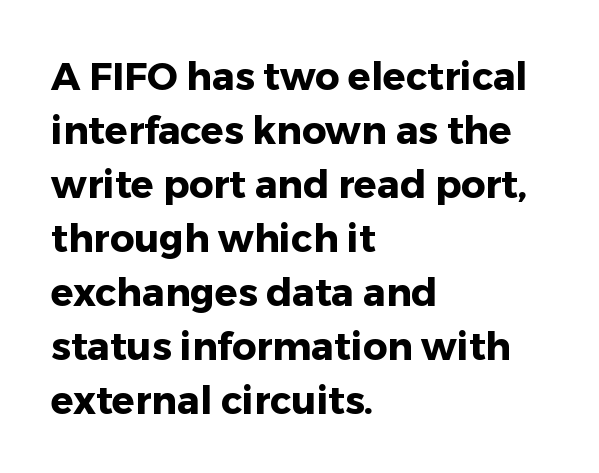
The designer went with a sans here, leaving each stem footless. Every letter is thick-stroked: bold, no question. The type is set solid horizontally, with unmodified tracking. Looks like regular typesetting: each glyph gets only the width it needs.
